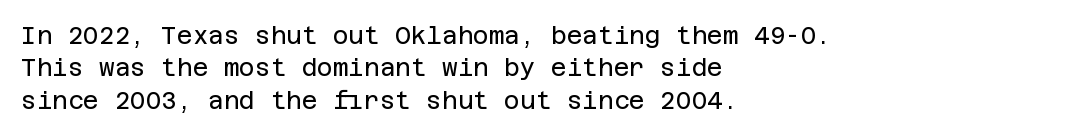
Q: Is the text bold? A: No.
Q: Is the text italic (slanted)? A: No, it is upright.
Q: Is the text underlined? A: No.
Q: How is the paragraph aligned? A: Left-aligned.
Q: Is the spacing between letters normal or unusually wide? A: Normal.
Q: Is the spacing between lines tight, normal or loose? A: Normal.
